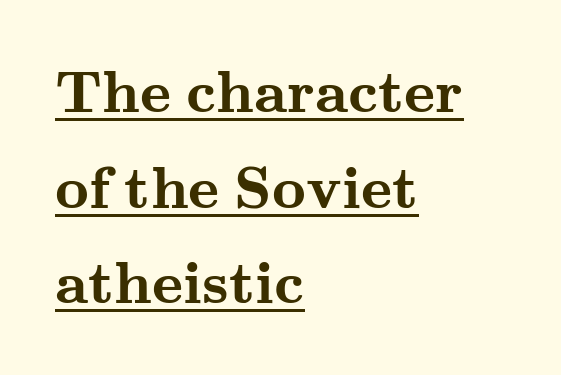
The image shows 59 px semibold, wide serif type, upright; set left-aligned, normal line spacing (1.62x), normal letter spacing, underlined; medium stroke contrast and a small x-height.
